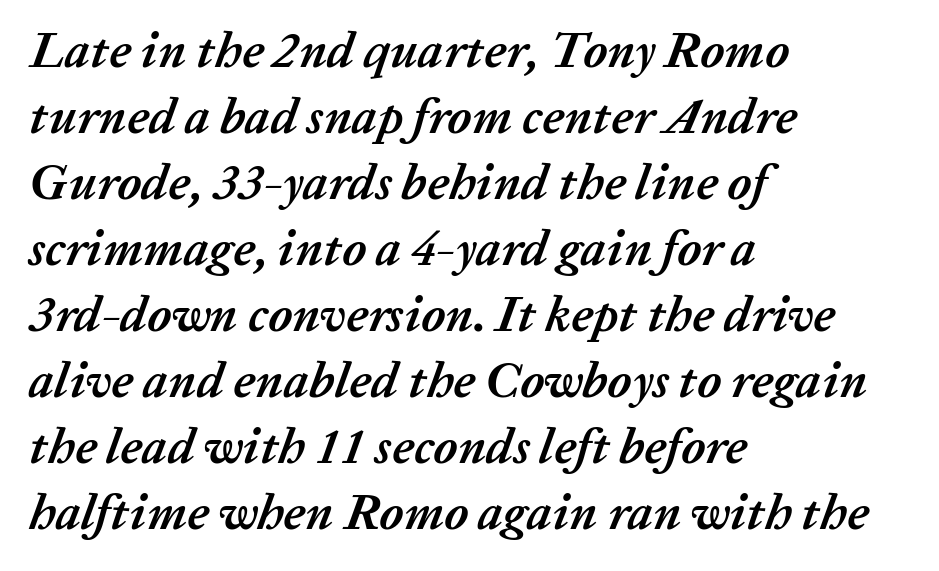
Q: Is the text bold? A: Yes.
Q: Is the text italic (slanted)? A: Yes, it leans right by about 20 degrees.
Q: Is the text underlined? A: No.
Q: How is the paragraph aligned? A: Left-aligned.
Q: Is the spacing between letters normal or unusually wide? A: Normal.
Q: Is the spacing between lines tight, normal or loose? A: Normal.
Q: Width (condensed, normal, or wide)? A: Normal.
Q: Stroke contrast? A: Low.
Q: x-height? A: Medium.
Q: Monospaced? A: No.
